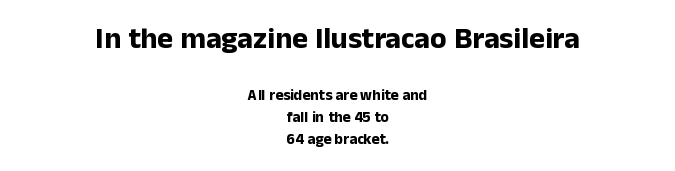
Q: Is the text bold? A: Yes.
Q: Is the text italic (slanted)? A: No, it is upright.
Q: Is the typeface a serif or a sans-serif typeface? A: Sans-serif.
Q: Is the text underlined? A: No.
Q: How is the paragraph aligned? A: Centered.
Q: Is the spacing between letters normal or unusually wide? A: Normal.
Q: Is the spacing between lines tight, normal or loose? A: Normal.
Q: Which block of text is set in a larger size, the first (top) or the second (bottom)? A: The first (top) one.
Q: Width (condensed, normal, or wide)? A: Normal.
Q: Stroke contrast? A: Low.
Q: x-height? A: Medium.
Q: Monospaced? A: No.
